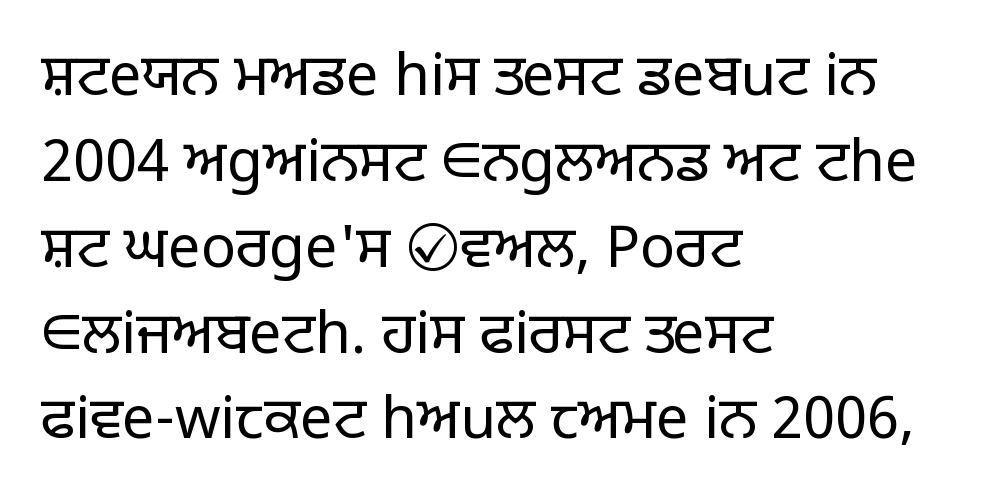
{"serif": "no", "italic": "no", "bold": "no", "weight": "light", "width": "normal", "stroke_contrast": "low", "x_height": "large", "monospaced": "no", "underline": "no", "align": "left", "line_spacing": "normal", "line_spacing_ratio": 1.48, "letter_spacing": "normal", "letter_spacing_em": 0.0, "glyph_px": 58}
